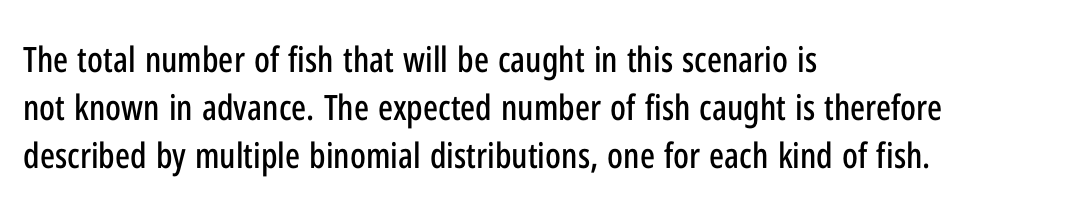
The image shows 35 px condensed sans-serif type, upright; set left-aligned, normal line spacing (1.37x), normal letter spacing, not underlined; low stroke contrast and a medium x-height.
